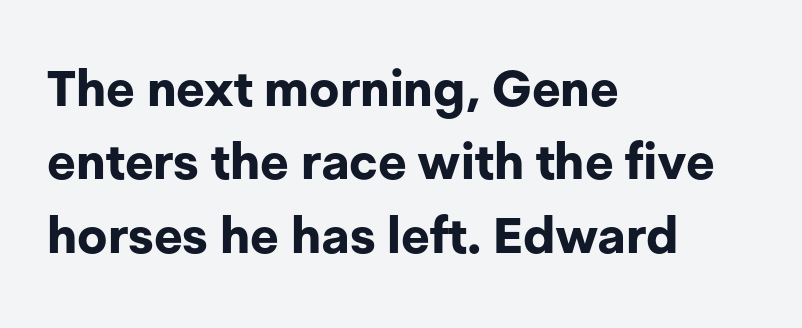
{"serif": "no", "italic": "no", "bold": "yes", "weight": "bold", "width": "normal", "stroke_contrast": "low", "x_height": "medium", "monospaced": "no", "underline": "no", "align": "left", "line_spacing": "normal", "line_spacing_ratio": 1.47, "letter_spacing": "normal", "letter_spacing_em": 0.0, "glyph_px": 50}
